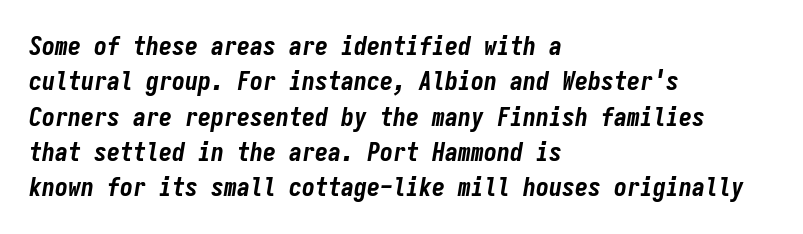
A typesetter would mark this as italic. Heavy, bold letterforms. The face used here is rendered with its standard letterfit. The space directly below the letters is spotless. A typesetter would call this leading conventional body-copy spacing.
